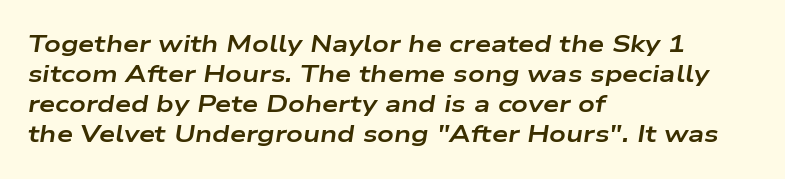
Typesetter's note: full bold, strokes at maximum text heaviness. The axis of the letterforms is tilted away from vertical. What's the leading like? Ordinary, nothing unusual. One-word summary of the alignment: left. You could call the tracking neutral — neither tight nor loose. A clean baseline with only descenders dipping below it.
